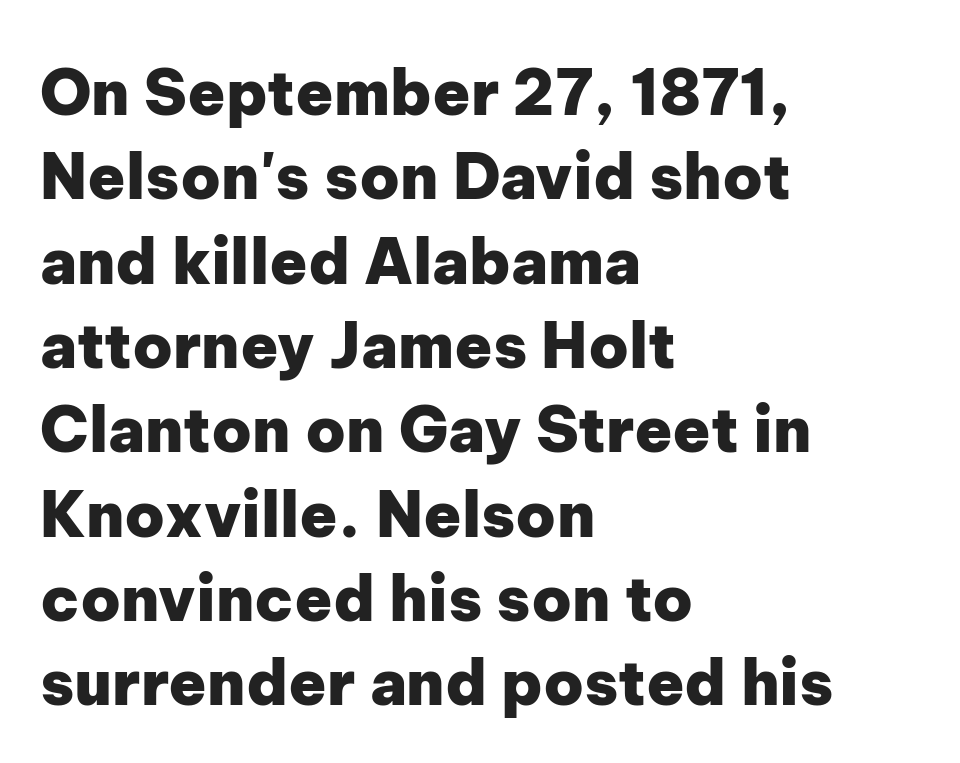
Typeset ragged right — the left edge is the straight one. Pretty heavy lettering here — definitely bold. Character widths vary here, with narrow letters taking less room than wide ones. Anything drawn beneath the words? Only blank space. Classification — sans serif. This is the regular roman posture of the typeface.
